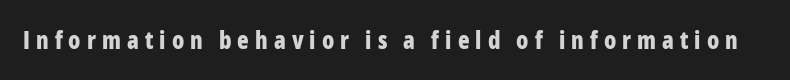
{"italic": "no", "bold": "yes", "underline": "no", "letter_spacing": "wide", "letter_spacing_em": 0.25, "glyph_px": 24}
